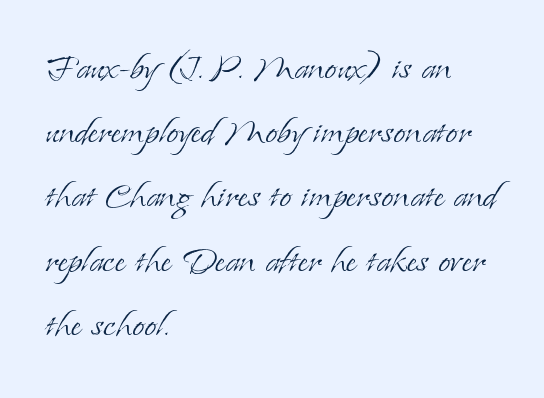
{"serif": "yes", "bold": "no", "weight": "light", "width": "normal", "stroke_contrast": "low", "x_height": "small", "monospaced": "no", "underline": "no", "align": "left", "line_spacing": "normal", "line_spacing_ratio": 1.46, "letter_spacing": "normal", "letter_spacing_em": 0.0, "glyph_px": 44}
